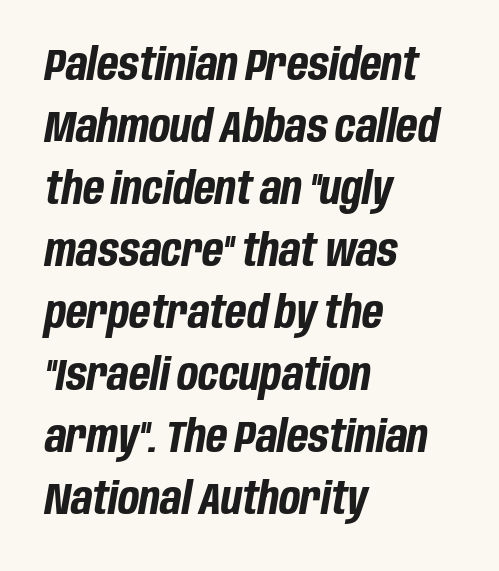
Q: Is the text bold? A: Yes.
Q: Is the text italic (slanted)? A: Yes, it leans right by about 10 degrees.
Q: Is the text underlined? A: No.
Q: How is the paragraph aligned? A: Left-aligned.
Q: Is the spacing between letters normal or unusually wide? A: Normal.
Q: Is the spacing between lines tight, normal or loose? A: Normal.
Q: Width (condensed, normal, or wide)? A: Condensed.
Q: Stroke contrast? A: Low.
Q: x-height? A: Large.
Q: Monospaced? A: No.
